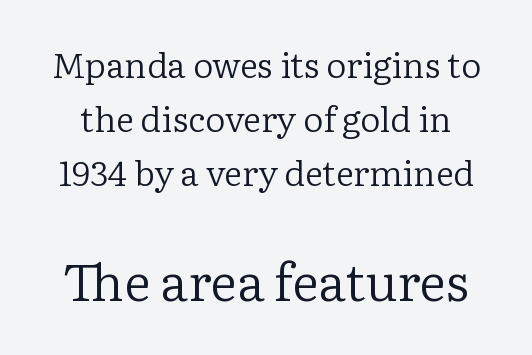
Q: Is the text bold? A: No.
Q: Is the text italic (slanted)? A: No, it is upright.
Q: Is the typeface a serif or a sans-serif typeface? A: Serif.
Q: Is the text underlined? A: No.
Q: Is the spacing between letters normal or unusually wide? A: Normal.
Q: Is the spacing between lines tight, normal or loose? A: Normal.
Q: Which block of text is set in a larger size, the first (top) or the second (bottom)? A: The second (bottom) one.
Q: Width (condensed, normal, or wide)? A: Normal.
Q: Stroke contrast? A: Low.
Q: x-height? A: Medium.
Q: Monospaced? A: No.
